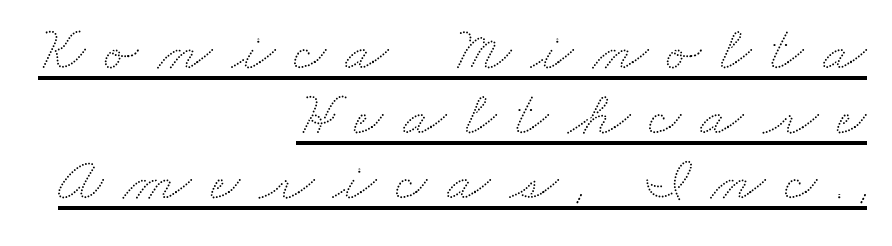
{"width": "wide", "stroke_contrast": "low", "x_height": "small", "monospaced": "no", "underline": "yes", "align": "right", "line_spacing": "tight", "line_spacing_ratio": 1.03, "letter_spacing": "wide", "letter_spacing_em": 0.31, "glyph_px": 63}
